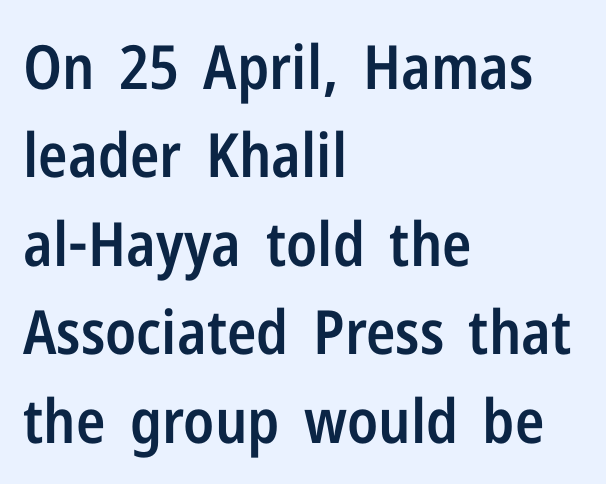
{"serif": "no", "italic": "no", "bold": "semi", "weight": "semibold", "width": "condensed", "stroke_contrast": "low", "x_height": "medium", "monospaced": "no", "underline": "no", "align": "left", "line_spacing": "normal", "line_spacing_ratio": 1.45, "letter_spacing": "normal", "letter_spacing_em": 0.0, "glyph_px": 61}
